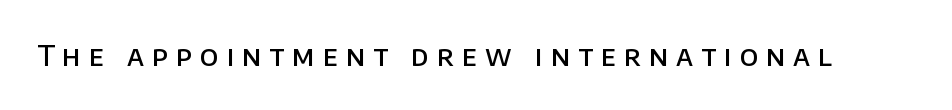
Q: Is the text bold? A: Semi-bold.
Q: Is the text italic (slanted)? A: No, it is upright.
Q: Is the typeface a serif or a sans-serif typeface? A: Sans-serif.
Q: Is the text underlined? A: No.
Q: Is the spacing between letters normal or unusually wide? A: Unusually wide.
Q: Width (condensed, normal, or wide)? A: Normal.
Q: Stroke contrast? A: Low.
Q: x-height? A: Large.
Q: Monospaced? A: No.
